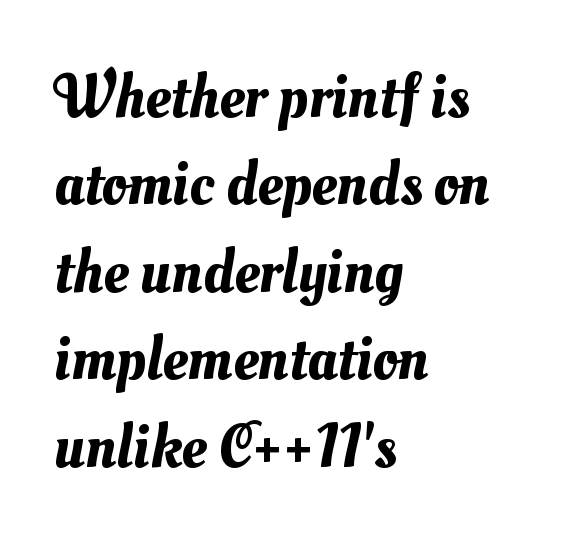
Q: Is the text underlined? A: No.
Q: How is the paragraph aligned? A: Left-aligned.
Q: Is the spacing between letters normal or unusually wide? A: Normal.
Q: Is the spacing between lines tight, normal or loose? A: Normal.
Q: Width (condensed, normal, or wide)? A: Normal.
Q: Stroke contrast? A: Medium.
Q: x-height? A: Small.
Q: Monospaced? A: No.
